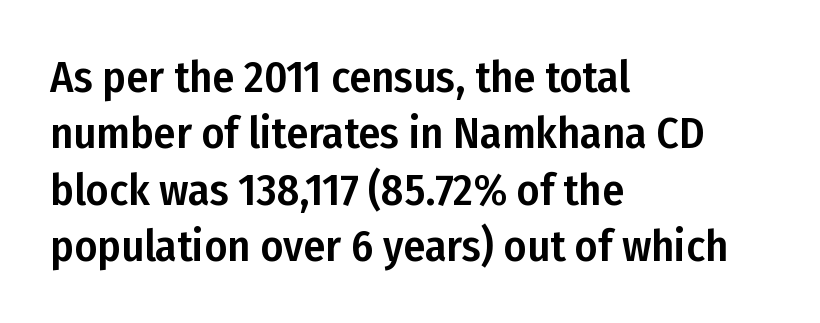
Are there feet on the stems? There aren't — it's a sans. The horizontal fit of the characters is conventional and even. Only glyphs here, with clear space below each row. The lettering stays uniformly vertical, giving the passage a roman look.
